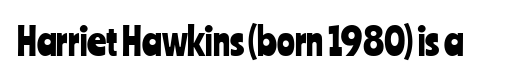
The image shows 37 px condensed sans-serif type, upright; set normal letter spacing, not underlined; low stroke contrast and a medium x-height.
